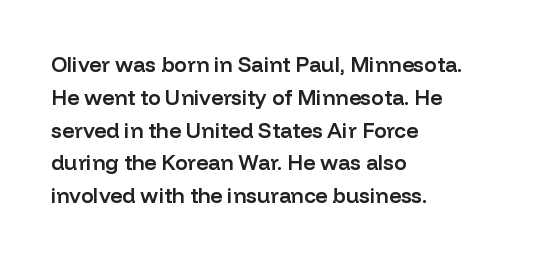
Q: Is the text bold? A: Semi-bold.
Q: Is the text italic (slanted)? A: No, it is upright.
Q: Is the text underlined? A: No.
Q: How is the paragraph aligned? A: Left-aligned.
Q: Is the spacing between letters normal or unusually wide? A: Normal.
Q: Is the spacing between lines tight, normal or loose? A: Normal.
